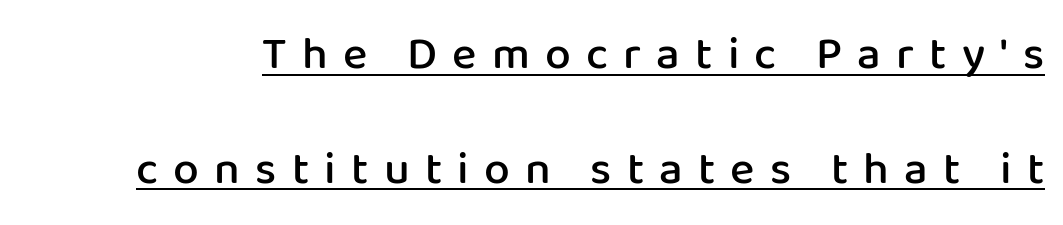
The image shows 46 px semibold sans-serif type, upright; set loose line spacing (2.49x), unusually wide letter spacing (+0.33 em), underlined; low stroke contrast and a medium x-height.
